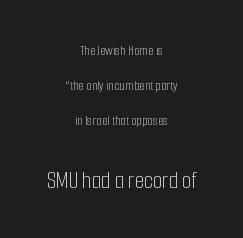
Do the letters lean? They stand straight. Letter spacing: default. Reading down the block, each line starts at a different indent, mirrored at its end. Of the two passages, the one underneath uses the larger point size. Counters stay open thanks to moderate or lighter strokes.
